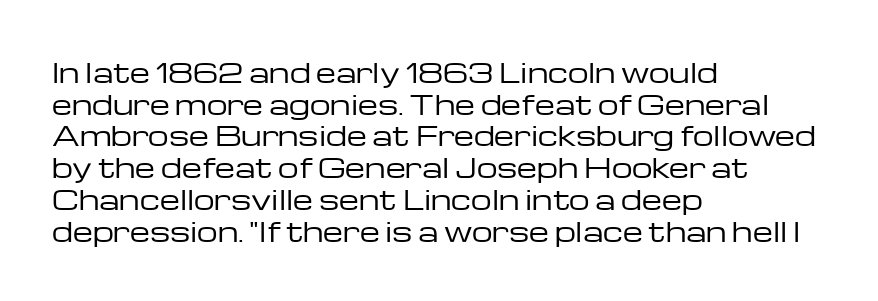
Nope, not italic — everything's standing straight. The font is comparable to plain body text, perhaps lighter. Inter-character spacing is left at the font's built-in metrics. The zone under the glyphs is completely vacant. These lines are set flush left with a ragged right edge.
